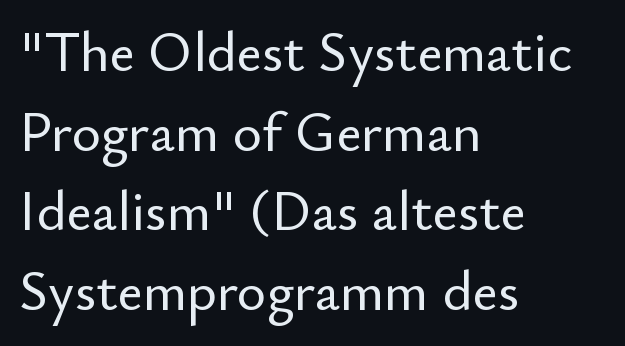
{"serif": "no", "italic": "no", "width": "normal", "stroke_contrast": "low", "x_height": "small", "monospaced": "no", "underline": "no", "align": "left", "line_spacing": "normal", "line_spacing_ratio": 1.42, "letter_spacing": "normal", "letter_spacing_em": 0.0, "glyph_px": 56}
